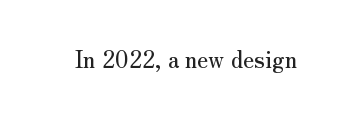
Each word holds together tightly as a unit, with standard inter-letter gaps. Posture: upright roman. The specimen omits any rule beneath the text block's lines.
